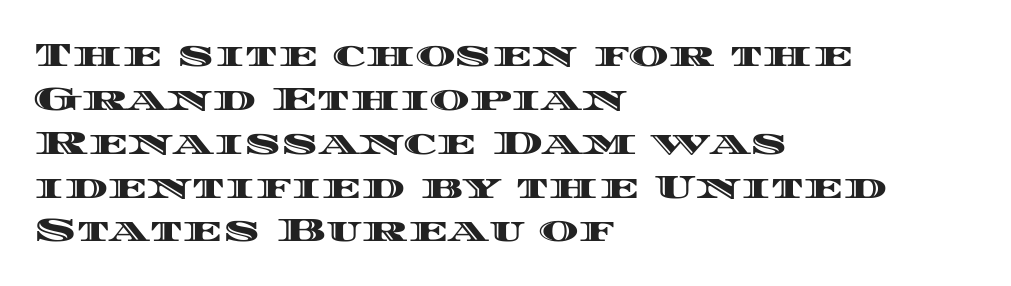
{"italic": "no", "width": "wide", "x_height": "large", "monospaced": "no", "underline": "no", "align": "left", "line_spacing": "normal", "line_spacing_ratio": 1.29, "letter_spacing": "normal", "letter_spacing_em": 0.0, "glyph_px": 34}
